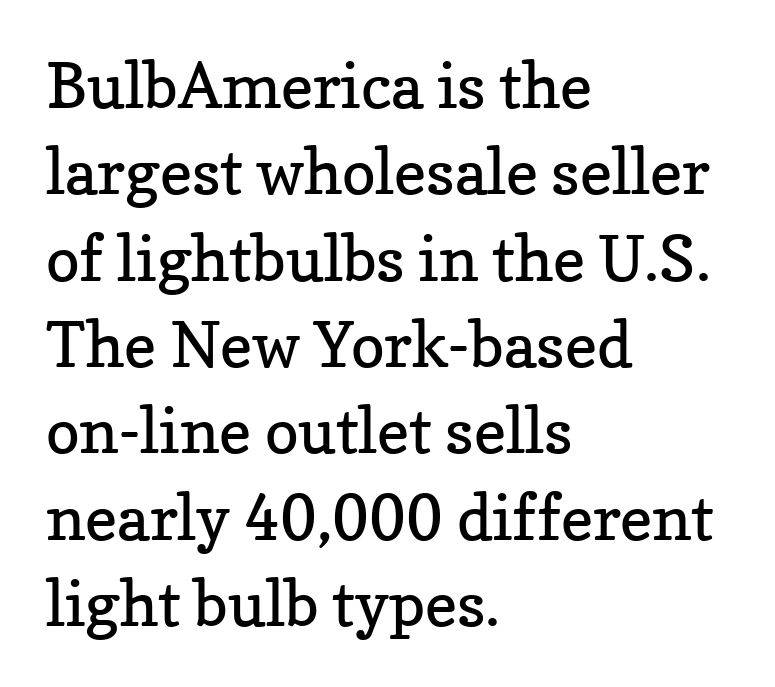
{"serif": "yes", "italic": "no", "bold": "no", "weight": "regular", "width": "normal", "stroke_contrast": "low", "x_height": "medium", "monospaced": "no", "underline": "no", "align": "left", "line_spacing": "normal", "line_spacing_ratio": 1.37, "letter_spacing": "normal", "letter_spacing_em": 0.0, "glyph_px": 63}
